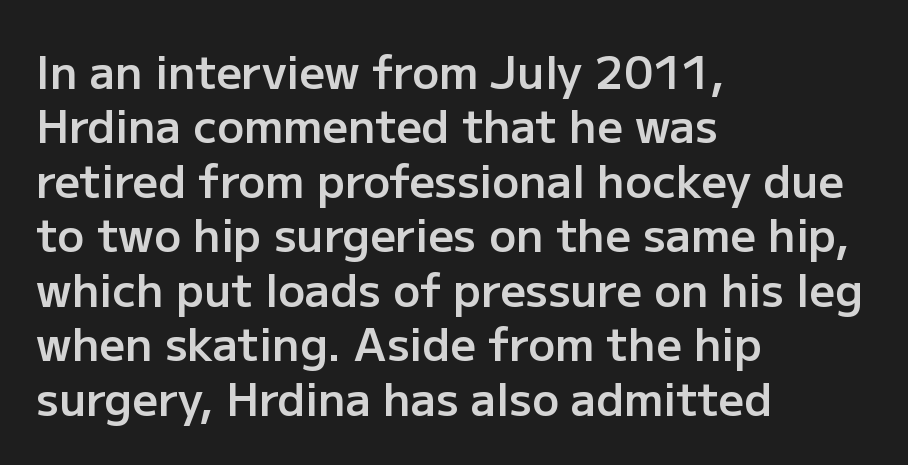
{"serif": "no", "italic": "no", "bold": "semi", "weight": "semibold", "width": "normal", "stroke_contrast": "low", "x_height": "medium", "monospaced": "no", "underline": "no", "align": "left", "line_spacing_ratio": 1.21, "letter_spacing": "normal", "letter_spacing_em": 0.0, "glyph_px": 45}
